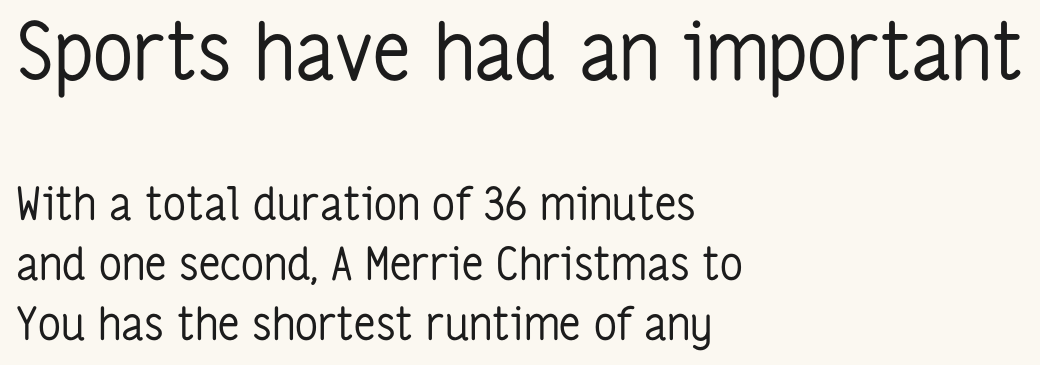
You get the large type first, then a drop to smaller type. Typeset ragged right — the left edge is the straight one. The designer left line spacing at the default. Posture: straight, roman, zero tilt. The type family on display is of the sans-serif kind. Weight: not bold — regular or lighter.
